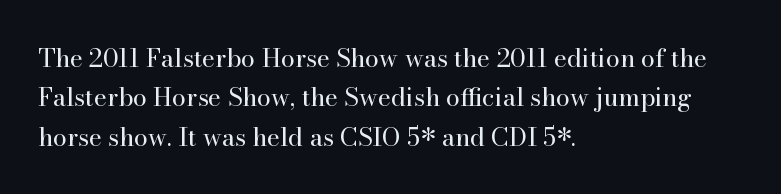
This block has exactly the height ordinary leading produces. Heft: none added — not bold. The face used here is rendered with its standard letterfit. Horizontally, the lines are justified to the leading edge only.
